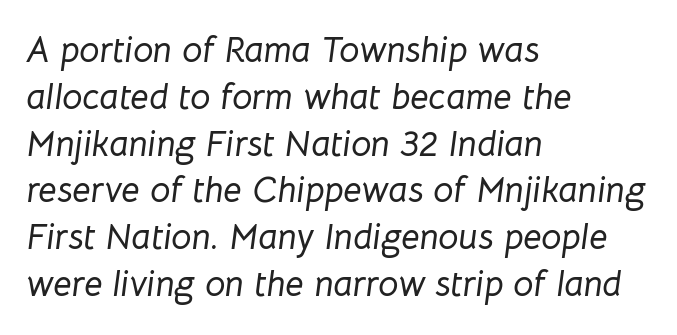
Compared with ordinary roman type, these characters are visibly tilted. Normally led — the rows are evenly, conventionally spaced. These lines are set flush left with a ragged right edge. Type without underlining.
